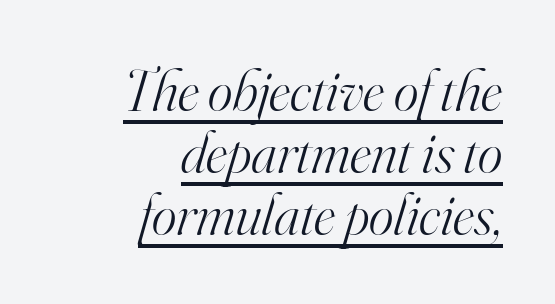
{"serif": "yes", "italic": "yes", "lean": "right", "slant_degrees": 16, "bold": "no", "weight": "light", "width": "normal", "stroke_contrast": "high", "x_height": "small", "monospaced": "no", "underline": "yes", "align": "right", "line_spacing": "tight", "line_spacing_ratio": 1.05, "letter_spacing": "normal", "letter_spacing_em": 0.0, "glyph_px": 59}
